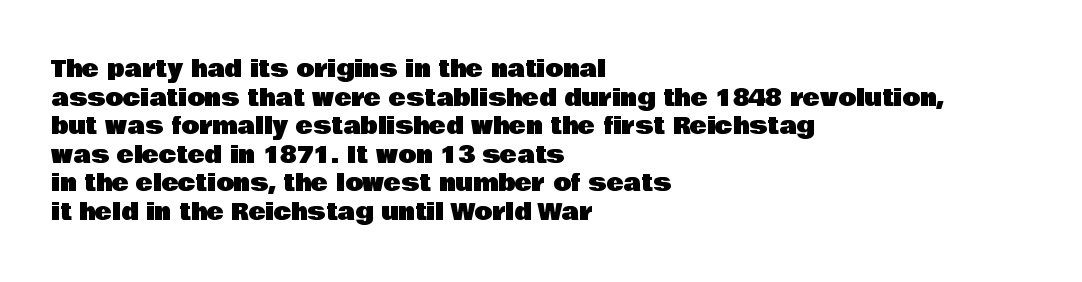
Each line starts at the same left margin while the right side varies. This sample uses plain, unmodified letter spacing. Only glyphs here, with clear space below each row. The letters stand upright; this is a roman face.
